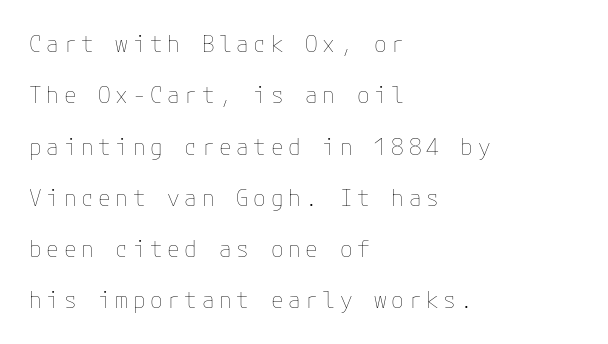
{"italic": "no", "bold": "no", "underline": "no", "align": "left", "line_spacing": "loose", "line_spacing_ratio": 2.23, "letter_spacing": "wide", "letter_spacing_em": 0.2, "glyph_px": 23}
